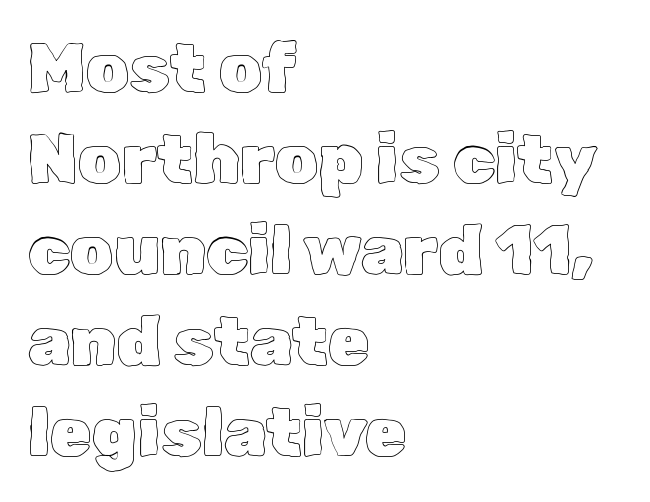
Q: Is the text italic (slanted)? A: No, it is upright.
Q: Is the text underlined? A: No.
Q: How is the paragraph aligned? A: Left-aligned.
Q: Is the spacing between letters normal or unusually wide? A: Normal.
Q: Is the spacing between lines tight, normal or loose? A: Normal.
Q: Width (condensed, normal, or wide)? A: Normal.
Q: x-height? A: Medium.
Q: Monospaced? A: No.
